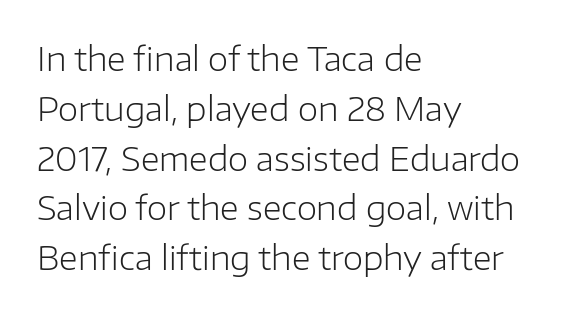
The image shows 33 px light sans-serif type, upright; set left-aligned, normal line spacing (1.51x), normal letter spacing, not underlined; low stroke contrast and a medium x-height.
